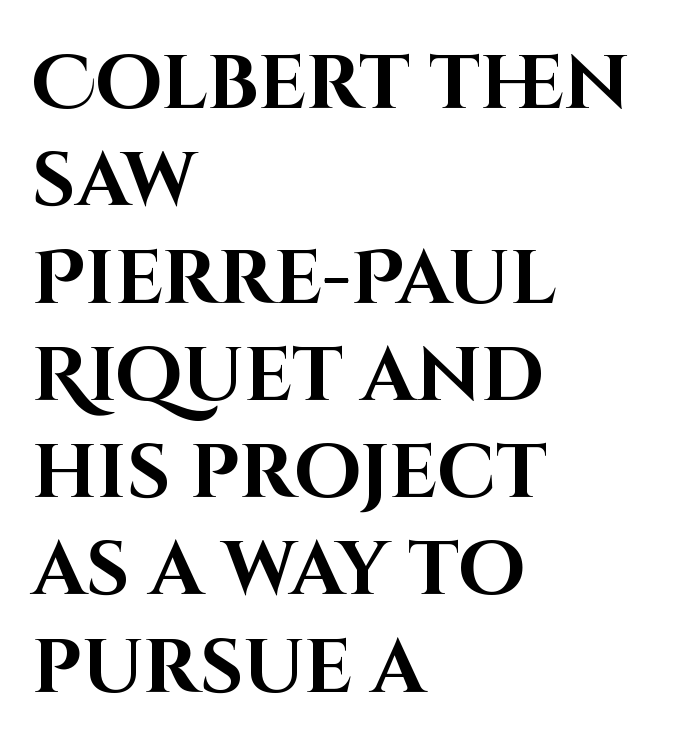
{"serif": "no", "italic": "no", "bold": "yes", "weight": "bold", "width": "normal", "stroke_contrast": "high", "x_height": "large", "monospaced": "no", "underline": "no", "align": "left", "line_spacing": "normal", "line_spacing_ratio": 1.28, "letter_spacing": "normal", "letter_spacing_em": 0.0, "glyph_px": 76}
